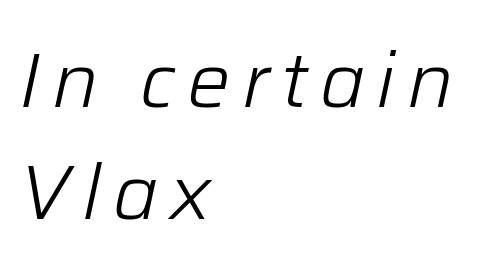
Q: Is the text bold? A: No.
Q: Is the text italic (slanted)? A: Yes, it leans right by about 12 degrees.
Q: Is the text underlined? A: No.
Q: How is the paragraph aligned? A: Left-aligned.
Q: Is the spacing between lines tight, normal or loose? A: Normal.
Q: Width (condensed, normal, or wide)? A: Normal.
Q: Stroke contrast? A: Low.
Q: x-height? A: Medium.
Q: Monospaced? A: No.
